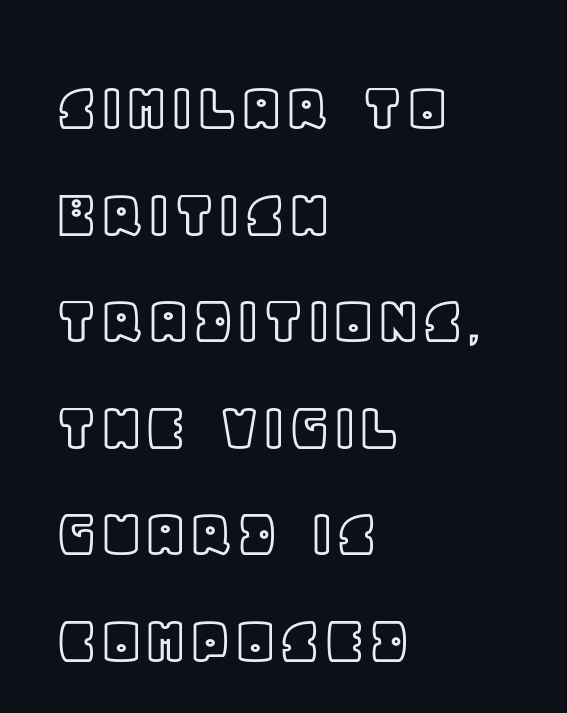
Q: Is the text italic (slanted)? A: No, it is upright.
Q: Is the text underlined? A: No.
Q: How is the paragraph aligned? A: Left-aligned.
Q: Is the spacing between letters normal or unusually wide? A: Normal.
Q: Is the spacing between lines tight, normal or loose? A: Normal.
Q: Width (condensed, normal, or wide)? A: Normal.
Q: x-height? A: Large.
Q: Monospaced? A: No.
